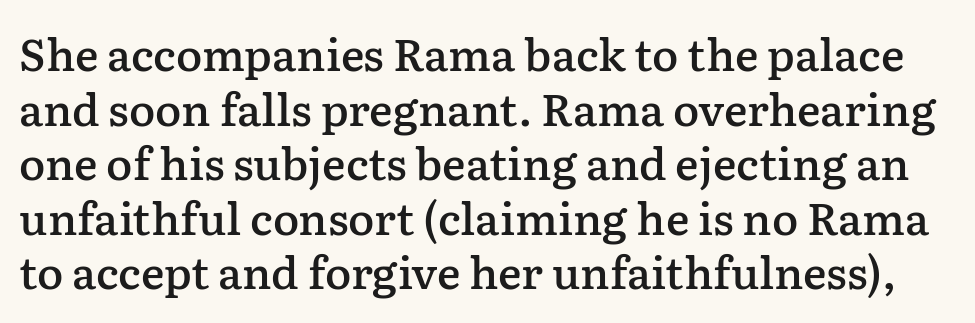
Q: Is the text bold? A: Semi-bold.
Q: Is the text italic (slanted)? A: No, it is upright.
Q: Is the typeface a serif or a sans-serif typeface? A: Serif.
Q: Is the text underlined? A: No.
Q: Is the spacing between letters normal or unusually wide? A: Normal.
Q: Width (condensed, normal, or wide)? A: Normal.
Q: Stroke contrast? A: Low.
Q: x-height? A: Medium.
Q: Monospaced? A: No.
